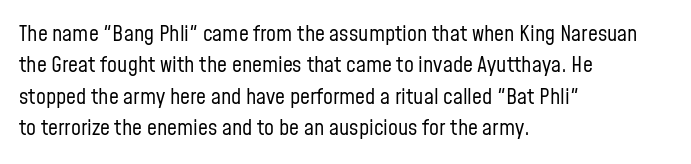
{"italic": "no", "bold": "no", "underline": "no", "align": "left", "line_spacing": "normal", "line_spacing_ratio": 1.43, "letter_spacing": "normal", "letter_spacing_em": 0.0, "glyph_px": 22}
